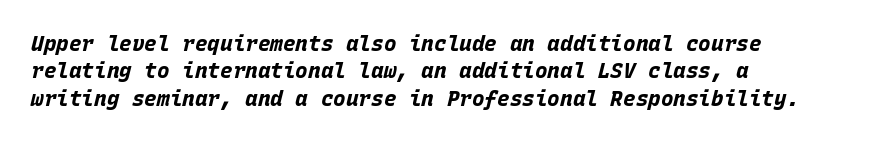
Caption: multi-line text, flush left, ragged right. Descenders are the only things crossing below the line. Horizontal bands of white between lines are of average thickness. This rendering leaves character spacing at its baseline value. Observe the lean: these are italic letterforms.
